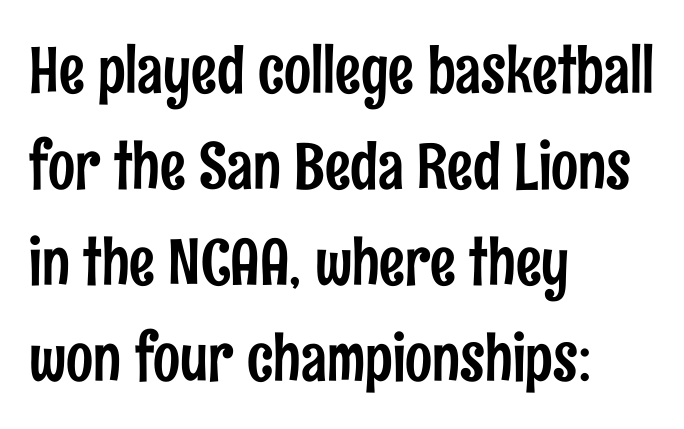
Upright lettering throughout. You could call the tracking neutral — neither tight nor loose. Examine the stroke ends and you'll find no serifs. The passage shown is typed in a proportional face where columns would drift. Lines of text with bare space underneath.
